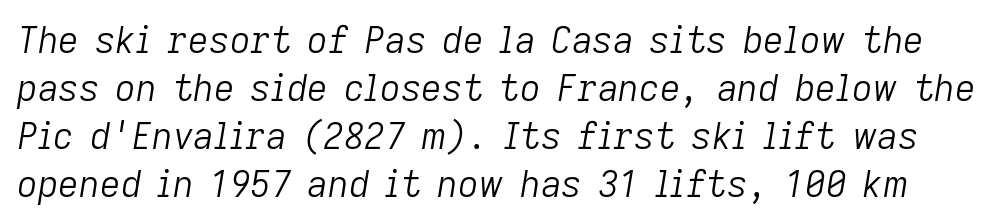
If you drew a line through each stem, it would be angled. On a weight scale, this lands at 450 or below. The rendering uses natural spacing where letterforms have individual widths. How are the letters spaced? Ordinarily, with no added tracking.
